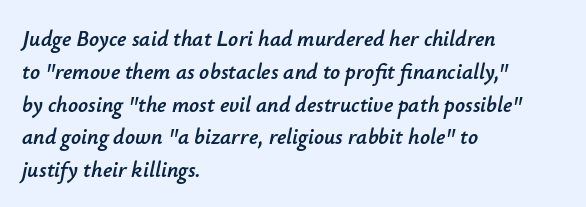
Short and long lines alike share a common starting point at left. Students, note that the glyphs here touch the page at normal intervals. Compared with ordinary roman type, these characters are visibly tilted. The line-height multiplier appears to be the usual default.
